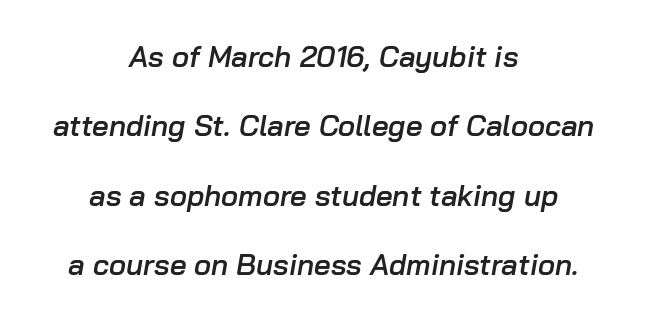
The image shows 29 px semibold type, italic (leaning right); set centered, loose line spacing (2.39x), normal letter spacing, not underlined; low stroke contrast and a medium x-height.
